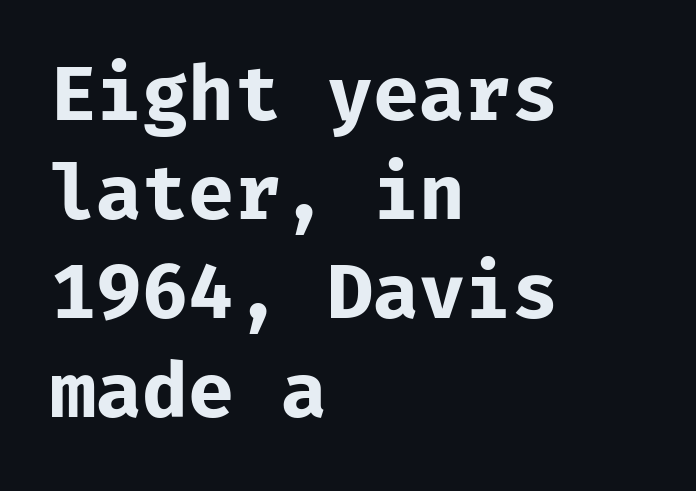
The image shows 75 px bold sans-serif type, upright, monospaced; set left-aligned, normal line spacing (1.32x), normal letter spacing, not underlined; low stroke contrast and a medium x-height.
